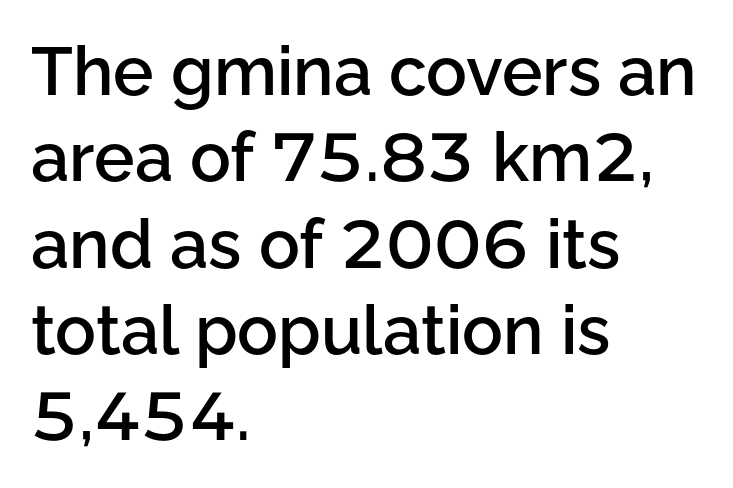
Type without underlining. I'd describe the lettering as semibold — firm but not a full bold. When letters stand straight like this, we call the style roman or upright. This sample has the flowing, uneven cadence of proportional lettering. Casual observation: everything's shoved over to the left.
